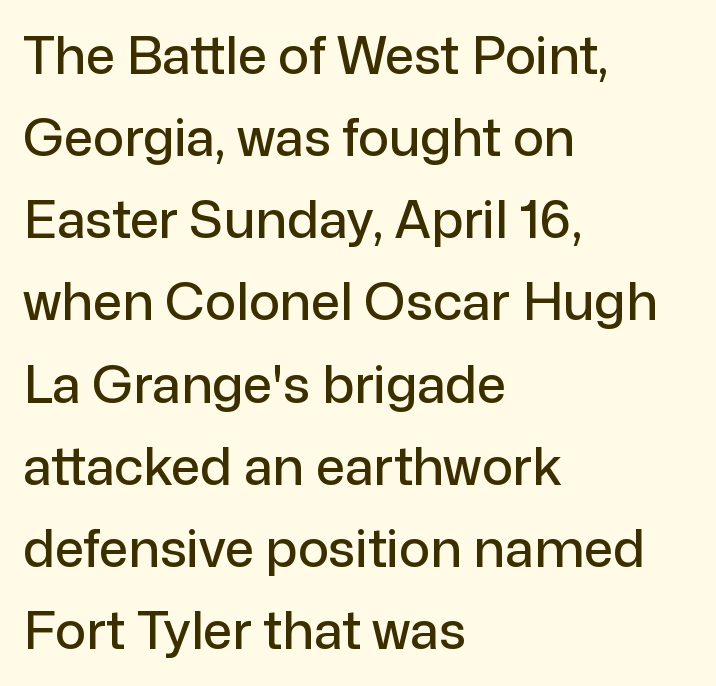
The font family rendered here belongs to the sans-serif group. Looks like regular typesetting: each glyph gets only the width it needs. The typesetter chose a ragged-right arrangement here. Leading matches the norm, producing a regular column. How are the letters spaced? Ordinarily, with no added tracking. Ascenders rise straight up at ninety degrees.
